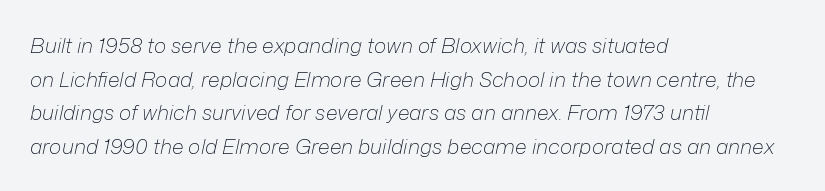
Here the glyphs are tracked normally, forming tight word shapes. There's an unmistakable incline to the writing here. Each row of text sits above clean, open space. A normal amount of white space separates one row of letters from the next. Layout note: lines flush left. Nothing heavy about these letters — not bold at all.
